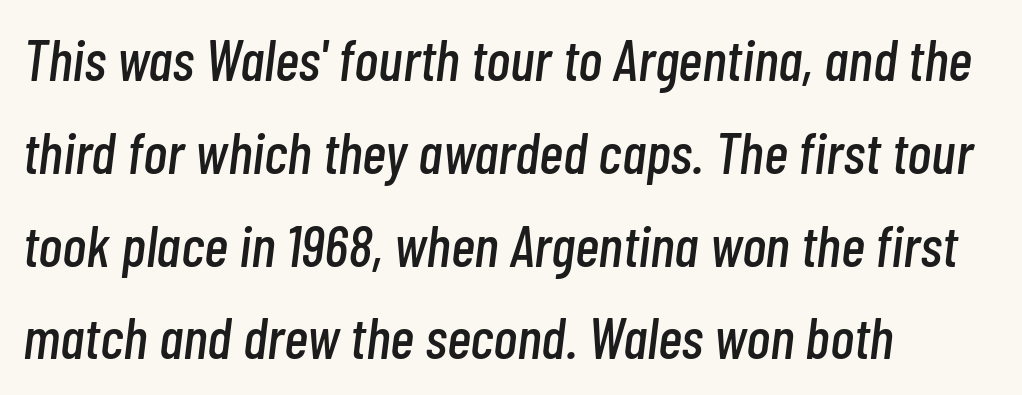
Q: Is the text italic (slanted)? A: Yes, it leans right by about 7 degrees.
Q: Is the text underlined? A: No.
Q: How is the paragraph aligned? A: Left-aligned.
Q: Is the spacing between letters normal or unusually wide? A: Normal.
Q: Is the spacing between lines tight, normal or loose? A: Normal.
Q: Width (condensed, normal, or wide)? A: Condensed.
Q: Stroke contrast? A: Low.
Q: x-height? A: Medium.
Q: Monospaced? A: No.
